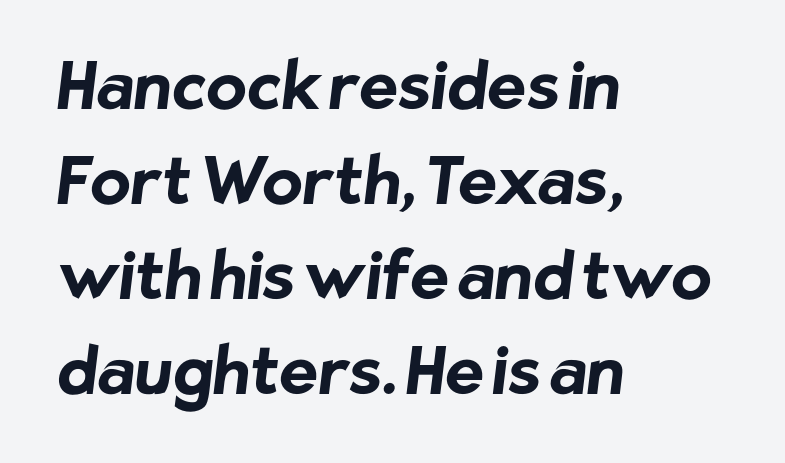
Q: Is the text bold? A: Yes.
Q: Is the typeface a serif or a sans-serif typeface? A: Sans-serif.
Q: Is the text underlined? A: No.
Q: How is the paragraph aligned? A: Left-aligned.
Q: Is the spacing between letters normal or unusually wide? A: Normal.
Q: Is the spacing between lines tight, normal or loose? A: Normal.
Q: Width (condensed, normal, or wide)? A: Normal.
Q: Stroke contrast? A: Low.
Q: x-height? A: Medium.
Q: Monospaced? A: No.
